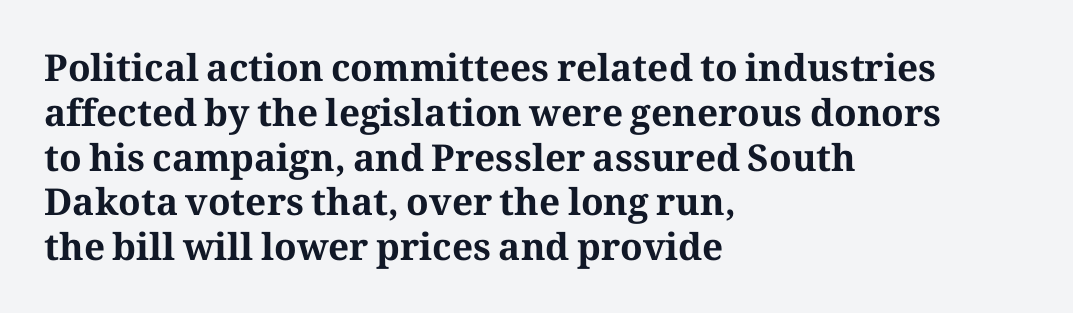
The glyphs in this specimen are seriffed. Looks like regular typesetting: each glyph gets only the width it needs. Each glyph is drawn with heavy, bold strokes. Is the letter spacing exaggerated? No — it looks like the ordinary default. The compositor pushed each line to the left boundary.
